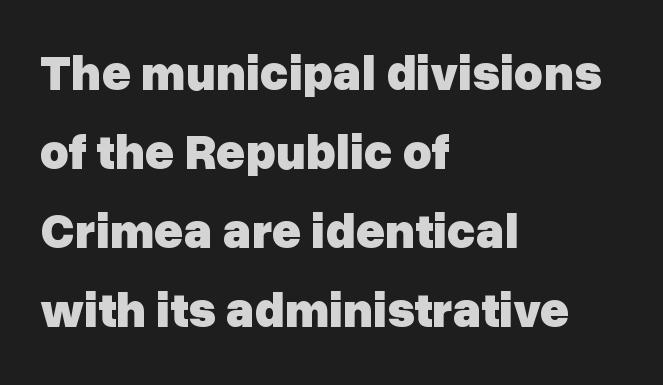
{"serif": "no", "italic": "no", "bold": "yes", "weight": "heavy", "width": "normal", "stroke_contrast": "low", "x_height": "medium", "monospaced": "no", "underline": "no", "align": "left", "line_spacing": "normal", "line_spacing_ratio": 1.58, "letter_spacing": "normal", "letter_spacing_em": 0.0, "glyph_px": 50}
